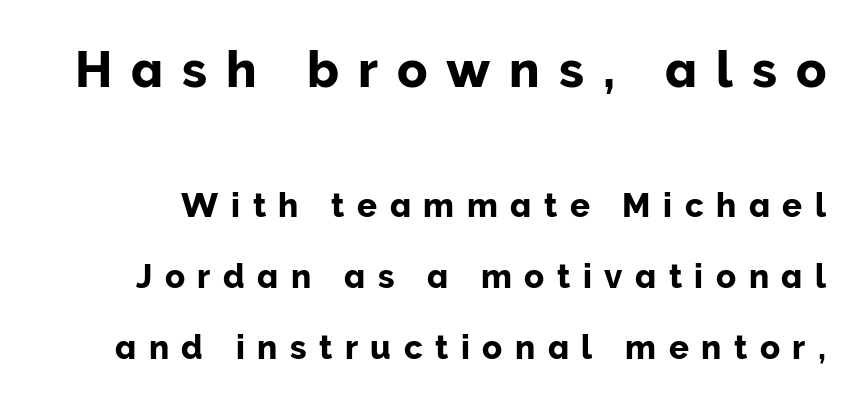
{"serif": "no", "italic": "no", "width": "normal", "stroke_contrast": "low", "x_height": "medium", "monospaced": "no", "underline": "no", "line_spacing": "loose", "line_spacing_ratio": 2.15, "letter_spacing": "wide", "letter_spacing_em": 0.38, "larger_block": "first", "size_ratio": 1.52, "glyph_px": 50}
